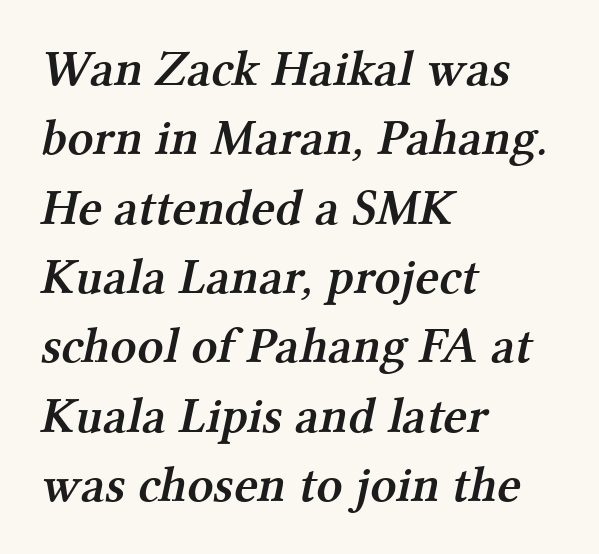
{"serif": "yes", "bold": "semi", "weight": "semibold", "width": "normal", "stroke_contrast": "medium", "x_height": "medium", "monospaced": "no", "underline": "no", "align": "left", "line_spacing": "normal", "line_spacing_ratio": 1.36, "letter_spacing": "normal", "letter_spacing_em": 0.0, "glyph_px": 51}
